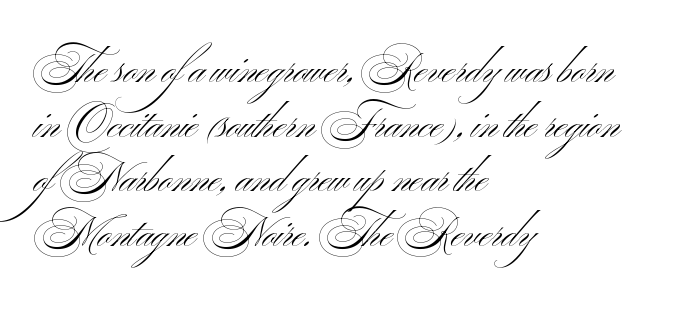
{"serif": "no", "bold": "no", "weight": "light", "width": "wide", "stroke_contrast": "medium", "x_height": "small", "monospaced": "no", "underline": "no", "align": "left", "line_spacing": "normal", "line_spacing_ratio": 1.33, "letter_spacing": "normal", "letter_spacing_em": 0.0, "glyph_px": 41}
